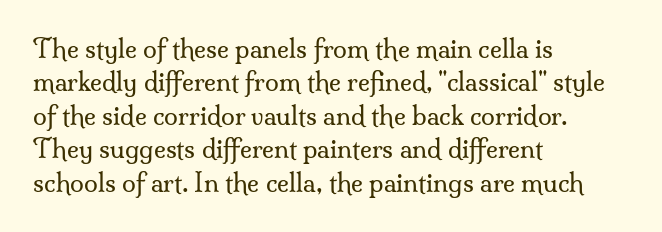
Notice how the stems are strictly vertical — no italics here. Clear beneath every line of the passage. Compared with typical paragraphs, the rows here are spaced about the same. The letters look calm and open, with moderate or lighter stems. Spacing between characters is what you'd get straight out of the box.
